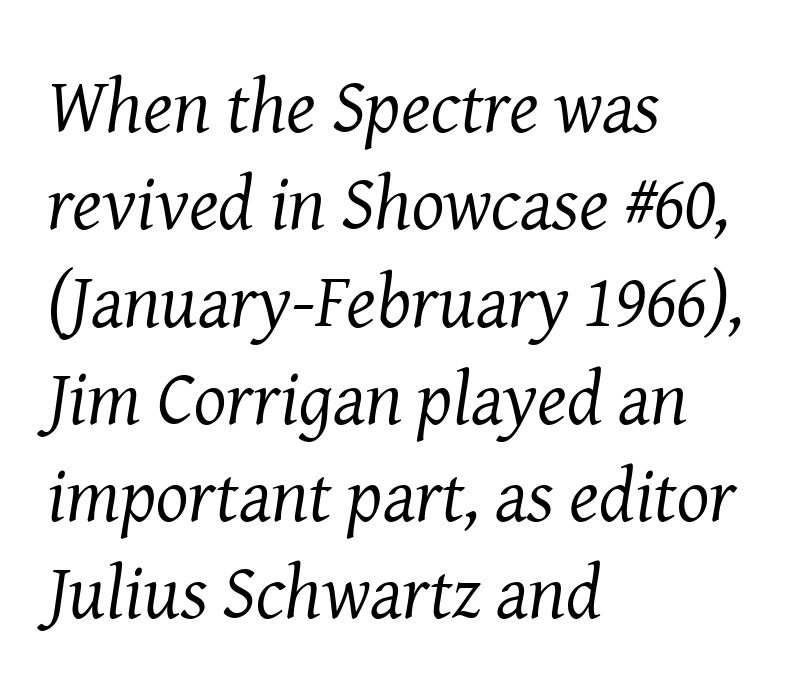
Q: Is the text bold? A: No.
Q: Is the text italic (slanted)? A: Yes, it leans right by about 8 degrees.
Q: Is the typeface a serif or a sans-serif typeface? A: Serif.
Q: Is the text underlined? A: No.
Q: How is the paragraph aligned? A: Left-aligned.
Q: Is the spacing between letters normal or unusually wide? A: Normal.
Q: Is the spacing between lines tight, normal or loose? A: Normal.
Q: Width (condensed, normal, or wide)? A: Normal.
Q: Stroke contrast? A: Medium.
Q: x-height? A: Medium.
Q: Monospaced? A: No.
